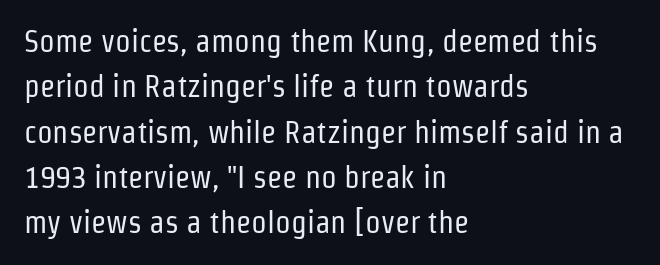
Leading: standard. The rendering shows plain stroke endings on the letterforms — a sans-serif design. A bare baseline throughout the passage. The compositor pushed each line to the left boundary. The lettering holds an erect, upright posture throughout. The face used here is proportionally spaced, like ordinary book or web type.
